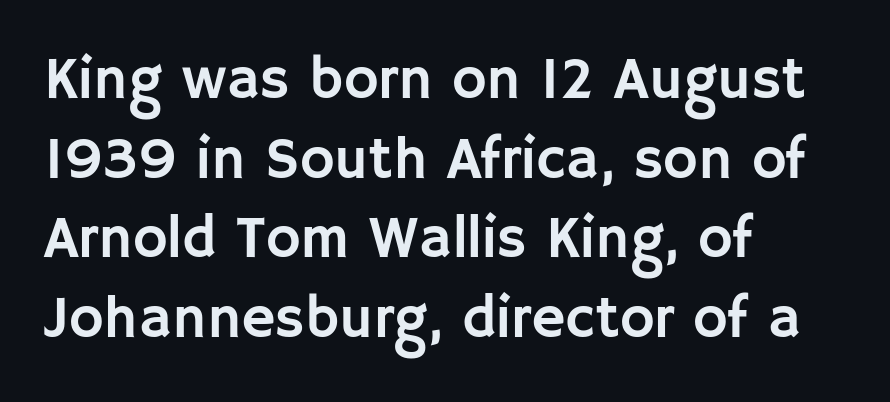
Q: Is the text italic (slanted)? A: No, it is upright.
Q: Is the typeface a serif or a sans-serif typeface? A: Sans-serif.
Q: Is the text underlined? A: No.
Q: How is the paragraph aligned? A: Left-aligned.
Q: Is the spacing between letters normal or unusually wide? A: Normal.
Q: Is the spacing between lines tight, normal or loose? A: Normal.
Q: Width (condensed, normal, or wide)? A: Normal.
Q: Stroke contrast? A: Low.
Q: x-height? A: Large.
Q: Monospaced? A: No.
